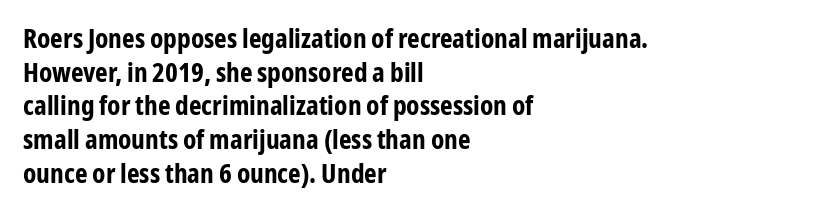
{"italic": "no", "bold": "yes", "underline": "no", "align": "left", "line_spacing": "normal", "line_spacing_ratio": 1.25, "letter_spacing": "normal", "letter_spacing_em": 0.0, "glyph_px": 27}
